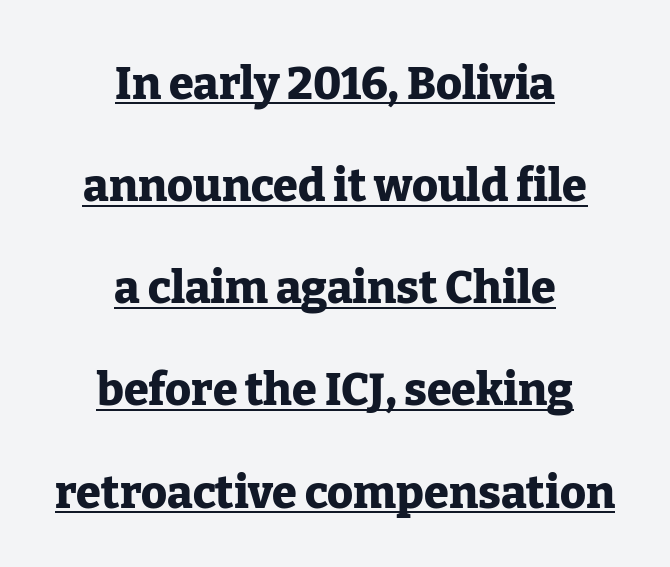
Line spacing here is loose. Stroke thickness is high; the sample reads as a true bold. This sample uses an upright cut, with every glyph sitting square on the baseline. Decoration check: the copy is underlined.
